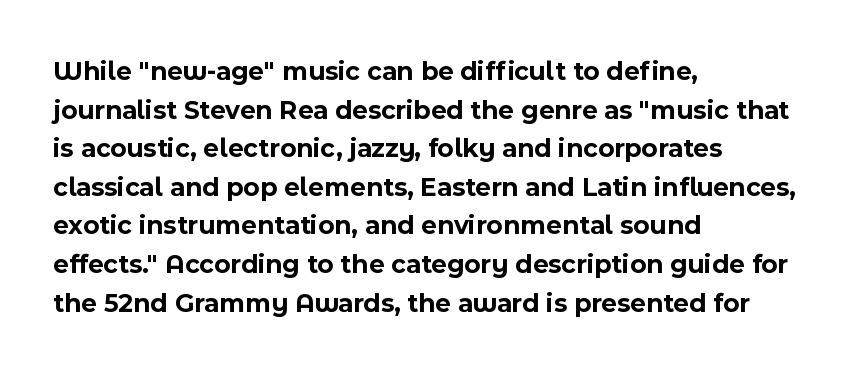
{"italic": "no", "bold": "yes", "underline": "no", "align": "left", "line_spacing": "normal", "line_spacing_ratio": 1.43, "letter_spacing": "normal", "letter_spacing_em": 0.0, "glyph_px": 27}
